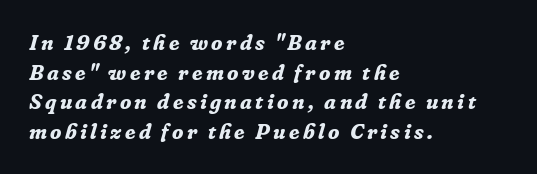
The image shows 21 px bold type, italic (leaning right); set left-aligned, normal line spacing (1.41x), not underlined.
